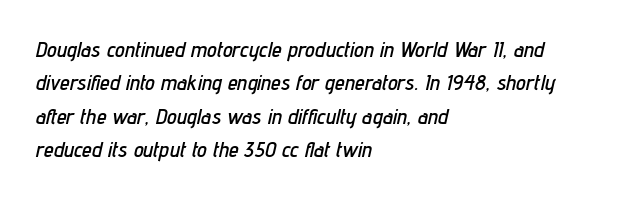
Q: Is the text italic (slanted)? A: Yes, it leans right by about 12 degrees.
Q: Is the text underlined? A: No.
Q: How is the paragraph aligned? A: Left-aligned.
Q: Is the spacing between letters normal or unusually wide? A: Normal.
Q: Is the spacing between lines tight, normal or loose? A: Normal.
